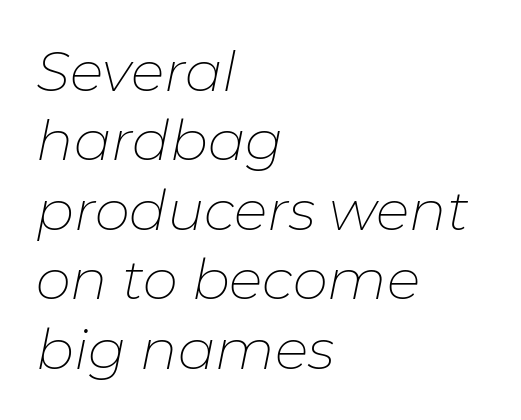
The image shows 56 px thin type, italic (leaning right); set left-aligned, line spacing 1.24x, normal letter spacing, not underlined; low stroke contrast and a medium x-height.
